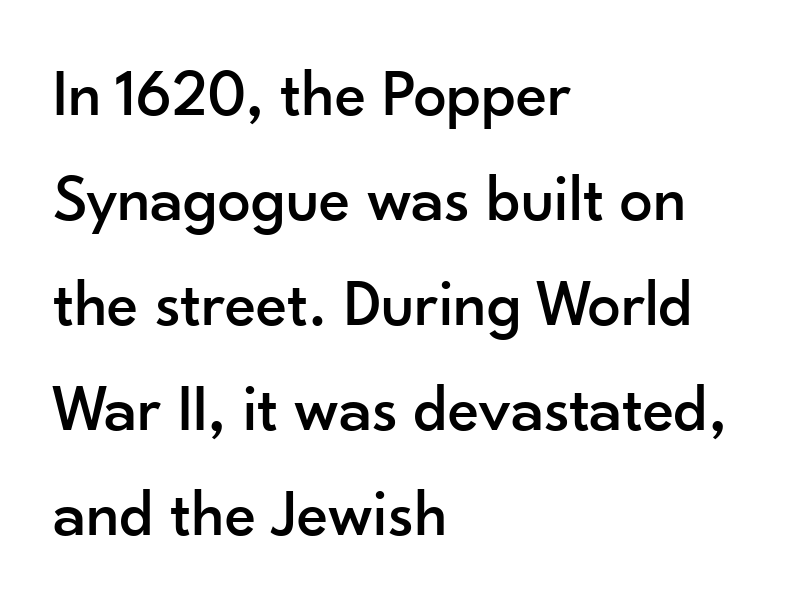
{"serif": "no", "italic": "no", "width": "normal", "stroke_contrast": "low", "x_height": "small", "monospaced": "no", "underline": "no", "align": "left", "line_spacing": "normal", "line_spacing_ratio": 1.59, "letter_spacing": "normal", "letter_spacing_em": 0.0, "glyph_px": 66}
